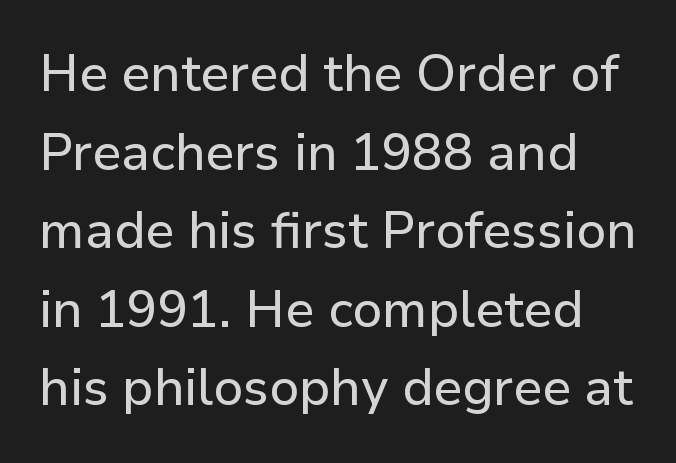
Q: Is the text italic (slanted)? A: No, it is upright.
Q: Is the typeface a serif or a sans-serif typeface? A: Sans-serif.
Q: Is the text underlined? A: No.
Q: Is the spacing between letters normal or unusually wide? A: Normal.
Q: Is the spacing between lines tight, normal or loose? A: Normal.
Q: Width (condensed, normal, or wide)? A: Normal.
Q: Stroke contrast? A: Low.
Q: x-height? A: Medium.
Q: Monospaced? A: No.
